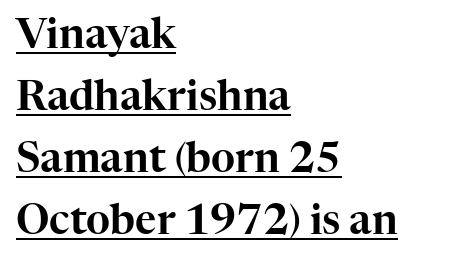
Q: Is the text italic (slanted)? A: No, it is upright.
Q: Is the typeface a serif or a sans-serif typeface? A: Serif.
Q: Is the text underlined? A: Yes.
Q: How is the paragraph aligned? A: Left-aligned.
Q: Is the spacing between letters normal or unusually wide? A: Normal.
Q: Is the spacing between lines tight, normal or loose? A: Normal.
Q: Width (condensed, normal, or wide)? A: Normal.
Q: Stroke contrast? A: High.
Q: x-height? A: Medium.
Q: Monospaced? A: No.
